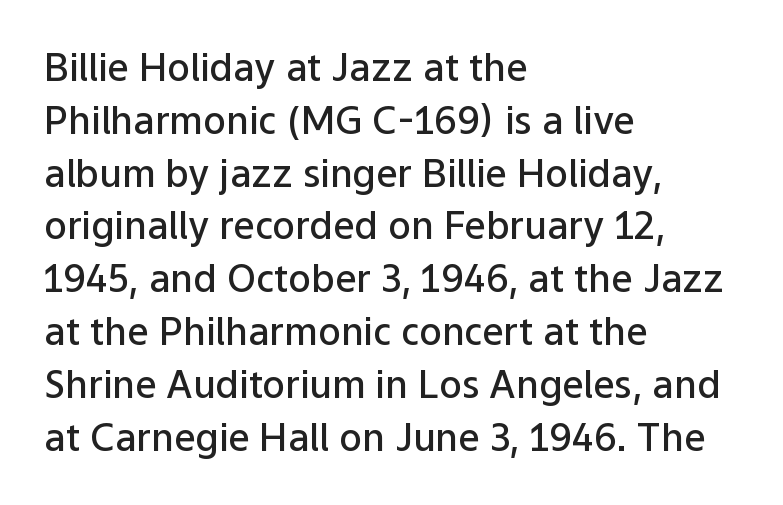
{"serif": "no", "italic": "no", "bold": "semi", "weight": "semibold", "width": "normal", "stroke_contrast": "low", "x_height": "medium", "monospaced": "no", "underline": "no", "align": "left", "line_spacing": "normal", "line_spacing_ratio": 1.39, "letter_spacing": "normal", "letter_spacing_em": 0.0, "glyph_px": 38}
